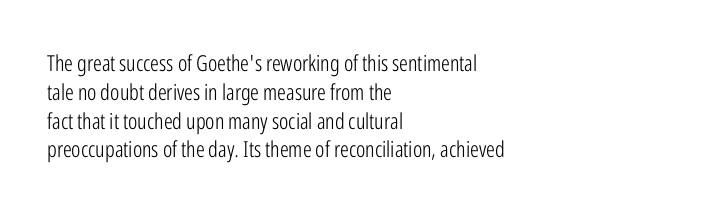
The image shows 22 px text type, upright; set left-aligned, normal line spacing (1.31x), normal letter spacing, not underlined.
